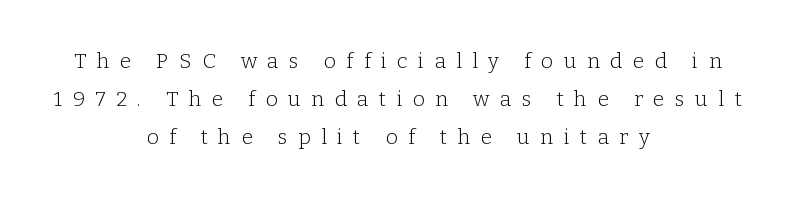
The typography opts for an upright posture over an oblique one. Which margin do the lines hug? Neither — every line sits in the middle. Only glyphs here, with clear space below each row. The letterforms stand isolated, each surrounded by extra space. Caption: face not bold, strokes unweighted.
